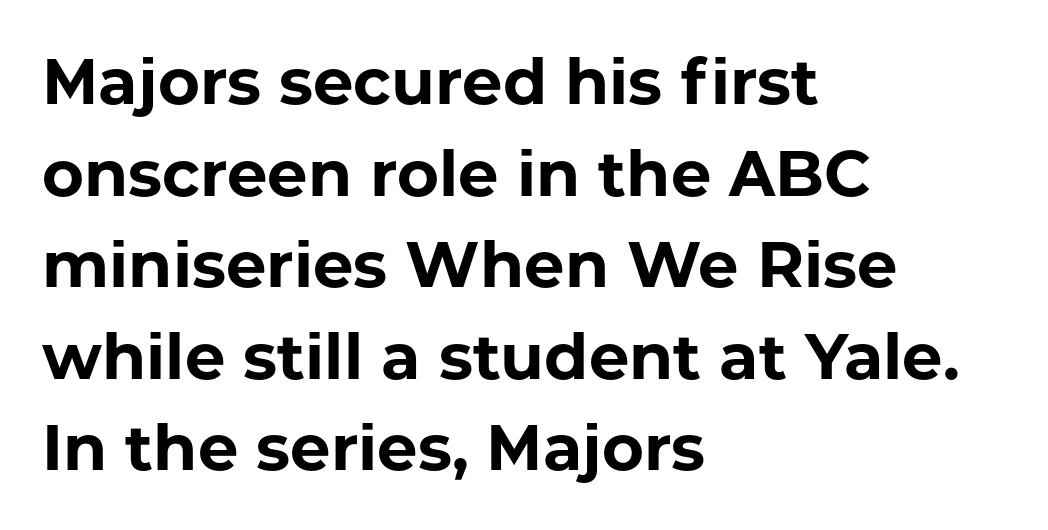
Is there any slant? The stems are plumb. These lines are rendered in a variable-pitch font. In terms of letterform style, serifs are entirely absent. The rendering uses a bold face; every stroke is thick and dark. Horizontally, the lines are justified to the leading edge only. Here the glyphs are tracked normally, forming tight word shapes.
